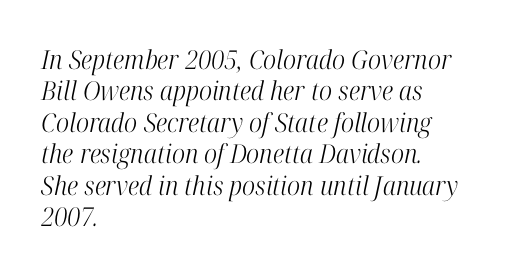
Stroke thickness stays within the range of a standard reading face or lighter. A clean baseline with only descenders dipping below it. The passage is arranged the way most books set body copy — flush left. Posture: slanted. The letterforms sit shoulder to shoulder at normal distance.
